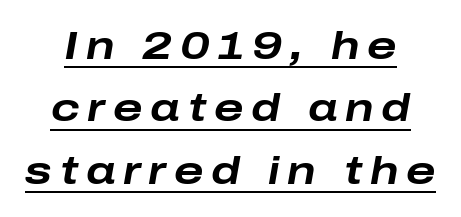
The image shows 39 px bold, wide type, italic (leaning right); set normal line spacing (1.6x), unusually wide letter spacing (+0.2 em), underlined; low stroke contrast and a medium x-height.
